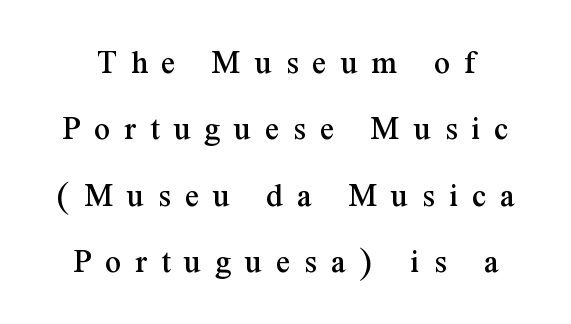
{"serif": "yes", "italic": "no", "width": "normal", "stroke_contrast": "medium", "x_height": "medium", "monospaced": "no", "underline": "no", "align": "center", "line_spacing": "loose", "line_spacing_ratio": 1.9, "letter_spacing": "wide", "letter_spacing_em": 0.4, "glyph_px": 35}
